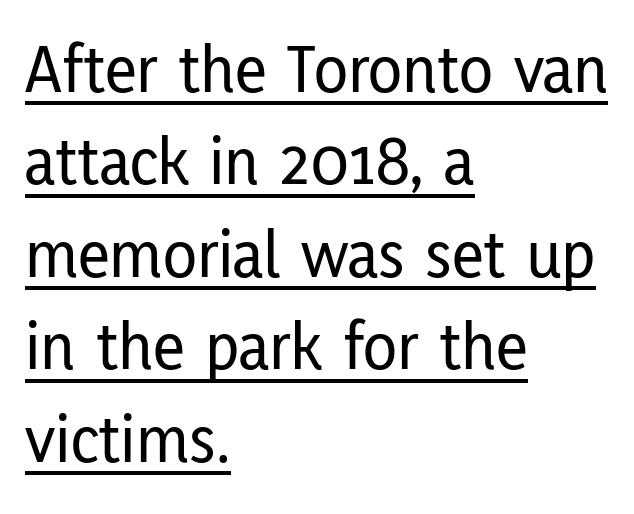
Q: Is the text italic (slanted)? A: No, it is upright.
Q: Is the typeface a serif or a sans-serif typeface? A: Sans-serif.
Q: Is the text underlined? A: Yes.
Q: How is the paragraph aligned? A: Left-aligned.
Q: Is the spacing between letters normal or unusually wide? A: Normal.
Q: Is the spacing between lines tight, normal or loose? A: Normal.
Q: Width (condensed, normal, or wide)? A: Condensed.
Q: Stroke contrast? A: Low.
Q: x-height? A: Medium.
Q: Monospaced? A: No.
